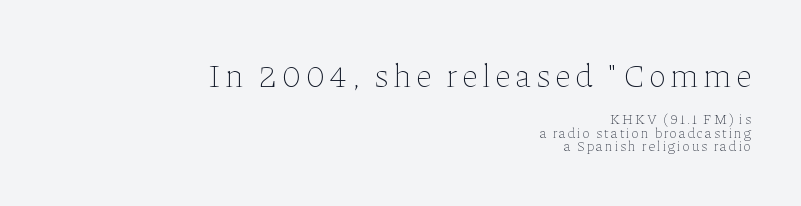
Q: Is the text bold? A: No.
Q: Is the text italic (slanted)? A: No, it is upright.
Q: Is the text underlined? A: No.
Q: How is the paragraph aligned? A: Right-aligned.
Q: Is the spacing between lines tight, normal or loose? A: Tight.
Q: Which block of text is set in a larger size, the first (top) or the second (bottom)? A: The first (top) one.
Q: Width (condensed, normal, or wide)? A: Normal.
Q: Stroke contrast? A: Low.
Q: x-height? A: Medium.
Q: Monospaced? A: No.
